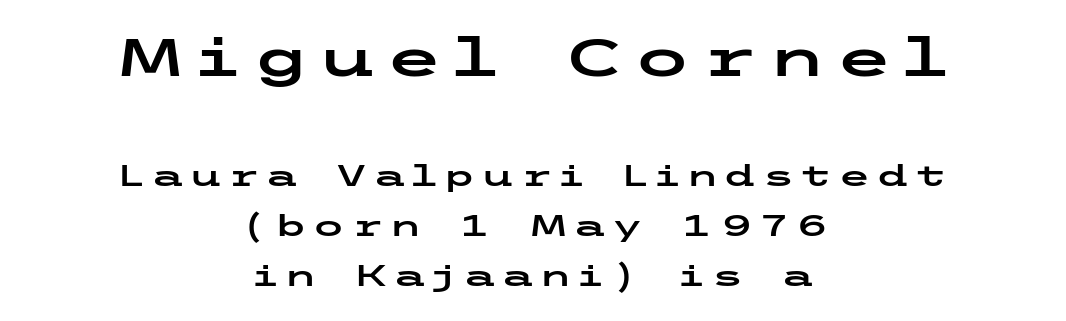
The block sitting higher on the canvas is the one with enlarged characters. This sample uses a sans-serif face. A typesetter would mark this as roman, not italic. The lines sit at an ordinary, default distance from one another. No word sits above an underline.
